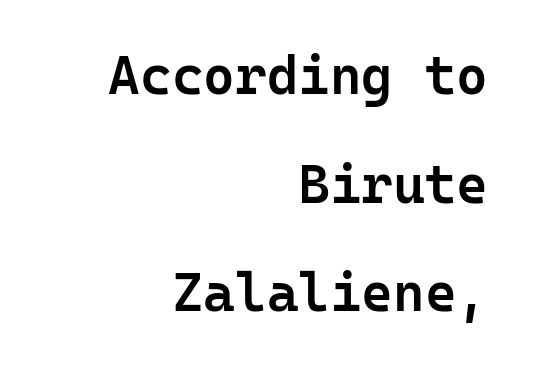
The image shows 54 px semibold sans-serif type, upright, monospaced; set right-aligned, loose line spacing (2.01x), normal letter spacing, not underlined; low stroke contrast and a medium x-height.
